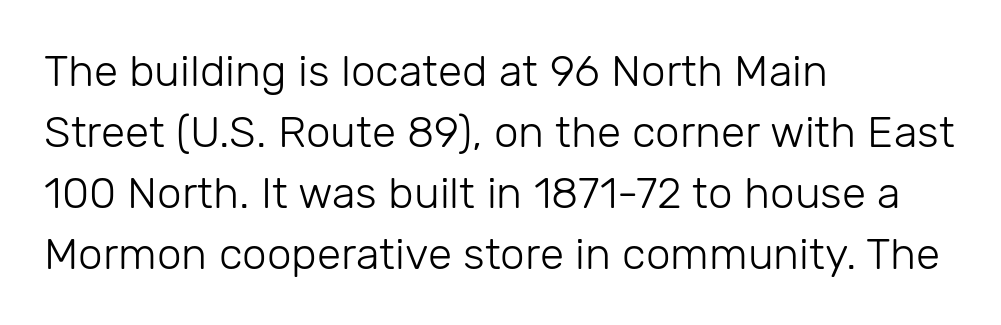
Character widths vary here, with narrow letters taking less room than wide ones. Is the letter spacing exaggerated? No — it looks like the ordinary default. The glyphs are unaccompanied by any horizontal stroke below them. Posture: upright roman.
